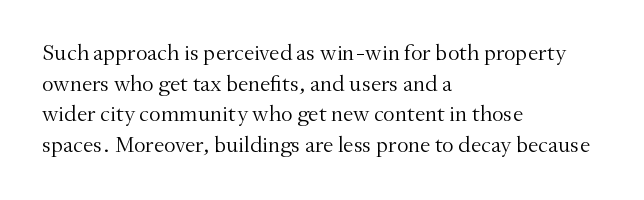
Vertical spacing — default. The text block is weighted toward the left margin, trailing off unevenly rightward. The baseline area is clear. These lines keep a tight, regular rhythm from letter to letter. No extra ink here — the face is not bold.
